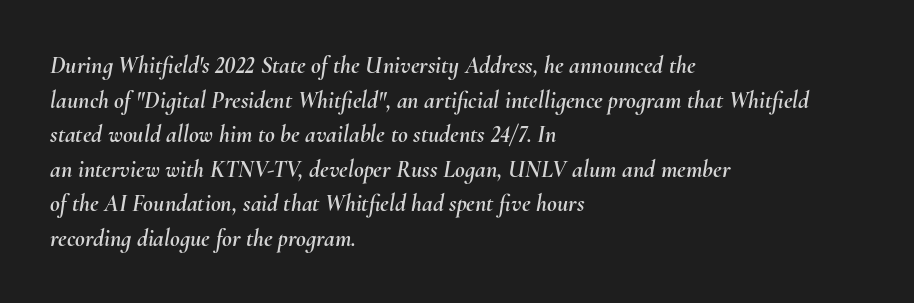
The image shows 24 px text type, italic (leaning right); set left-aligned, normal line spacing (1.44x), normal letter spacing, not underlined.
